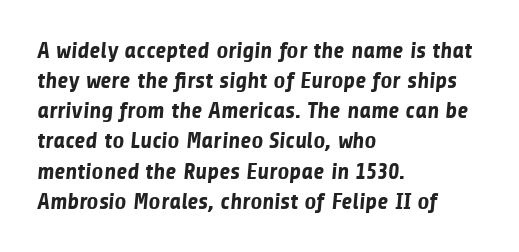
Glyph-to-glyph distance matches everyday printed text. These lines stack with their left ends in a neat column. A bare baseline throughout the passage. Baseline-to-baseline distance is the conventional proportion of letter height. The strokes are fattened all the way to bold.
